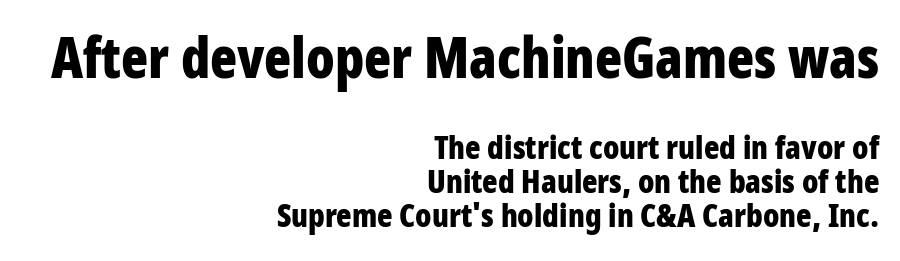
Any mark beneath the type? The region is blank. Is the block centered? No — it sits flush against the right margin. The block of text is dense from top to bottom, with scant space between rows. Serifs: no, the terminals of the letterforms are clean. Plenty of ink on the page — the face is bold. Typesetter's note — upper block bumped up in size, lower block left smaller.
